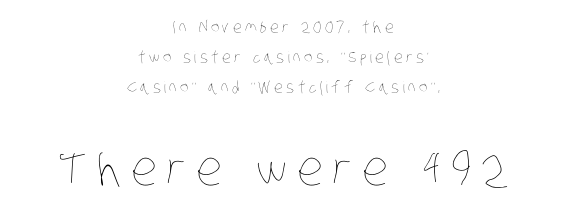
{"bold": "no", "weight": "thin", "width": "condensed", "stroke_contrast": "low", "x_height": "large", "monospaced": "no", "underline": "no", "align": "center", "line_spacing_ratio": 1.86, "letter_spacing": "wide", "letter_spacing_em": 0.21, "larger_block": "second", "size_ratio": 2.94, "glyph_px": 47}
